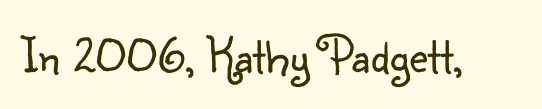
Q: Is the text bold? A: No.
Q: Is the text italic (slanted)? A: No, it is upright.
Q: Is the typeface a serif or a sans-serif typeface? A: Sans-serif.
Q: Is the text underlined? A: No.
Q: Is the spacing between letters normal or unusually wide? A: Normal.
Q: Width (condensed, normal, or wide)? A: Normal.
Q: Stroke contrast? A: Low.
Q: x-height? A: Small.
Q: Monospaced? A: No.
